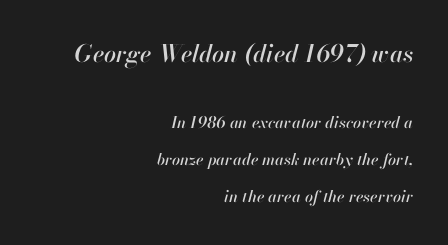
What's the leading like? Stretched, with rows far apart. Every character sits at an angle, as italics do. Observe the ordinary spacing: letters are neighbours, not strangers. The string is rendered with underlining switched off. The emphasis by scale lands on block number one, above. The ragged edge is on the left, which tells us the setting is flush right.
